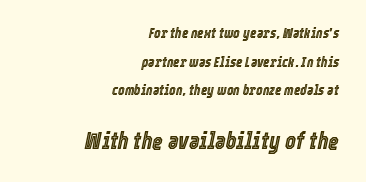
The image shows 23 px text type, italic (leaning right); set right-aligned, loose line spacing (2.04x), normal letter spacing, not underlined; the second (bottom) block is 1.64x larger.
